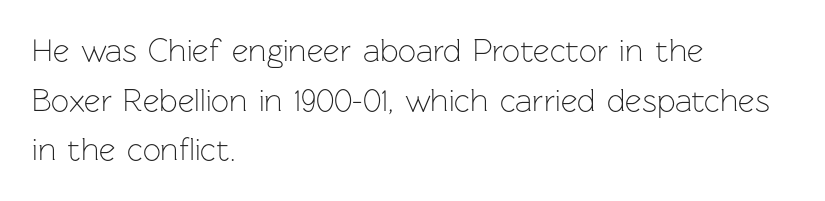
The image shows 32 px light sans-serif type, upright; set left-aligned, normal line spacing (1.55x), normal letter spacing, not underlined; low stroke contrast and a medium x-height.
